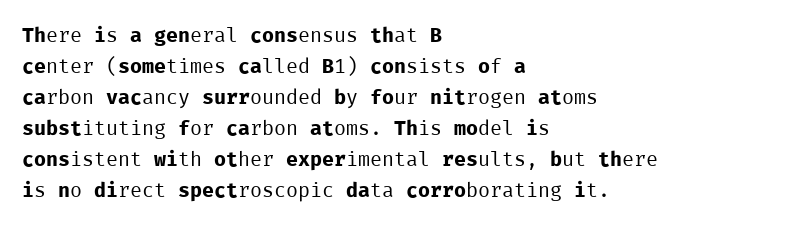
{"italic": "no", "bold": "no", "underline": "no", "align": "left", "line_spacing": "normal", "line_spacing_ratio": 1.55, "letter_spacing": "normal", "letter_spacing_em": 0.0, "glyph_px": 20}
